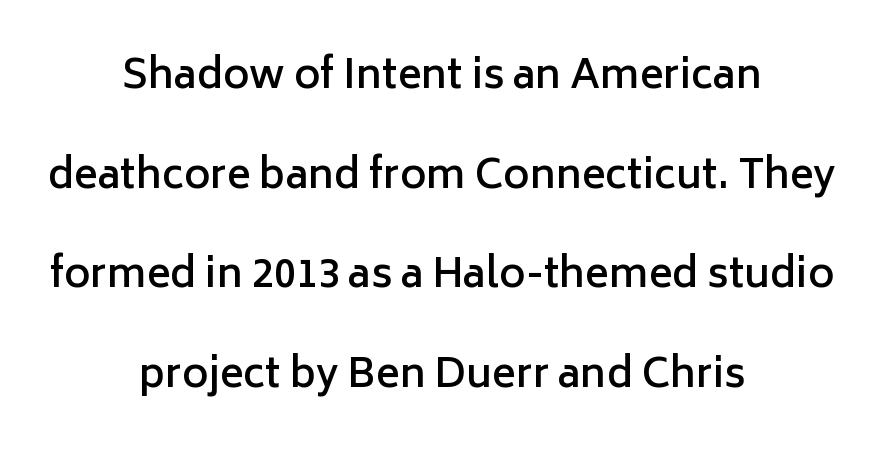
{"serif": "no", "italic": "no", "bold": "semi", "weight": "semibold", "width": "normal", "stroke_contrast": "low", "x_height": "medium", "monospaced": "no", "underline": "no", "align": "center", "line_spacing": "loose", "line_spacing_ratio": 2.49, "letter_spacing": "normal", "letter_spacing_em": 0.0, "glyph_px": 40}
